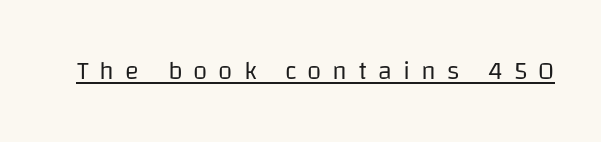
The image shows 26 px text type, upright; set unusually wide letter spacing (+0.42 em), underlined.
